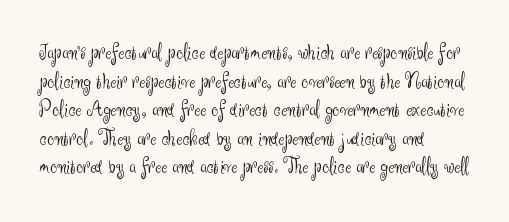
The image shows 22 px text type, upright; set left-aligned, normal line spacing (1.3x), normal letter spacing, not underlined.
